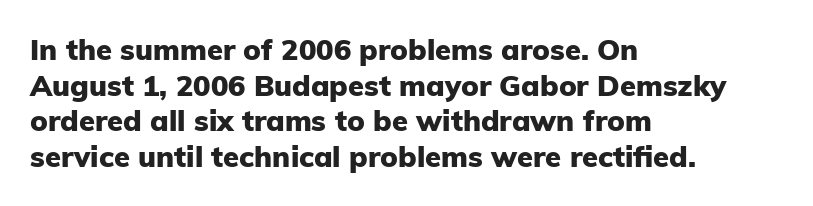
Q: Is the text bold? A: Yes.
Q: Is the text italic (slanted)? A: No, it is upright.
Q: Is the typeface a serif or a sans-serif typeface? A: Sans-serif.
Q: Is the text underlined? A: No.
Q: How is the paragraph aligned? A: Left-aligned.
Q: Is the spacing between letters normal or unusually wide? A: Normal.
Q: Width (condensed, normal, or wide)? A: Normal.
Q: Stroke contrast? A: Low.
Q: x-height? A: Medium.
Q: Monospaced? A: No.
